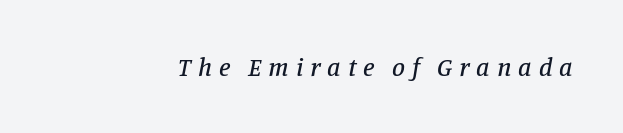
The image shows 26 px text type, italic (leaning right); set unusually wide letter spacing (+0.26 em), not underlined.
